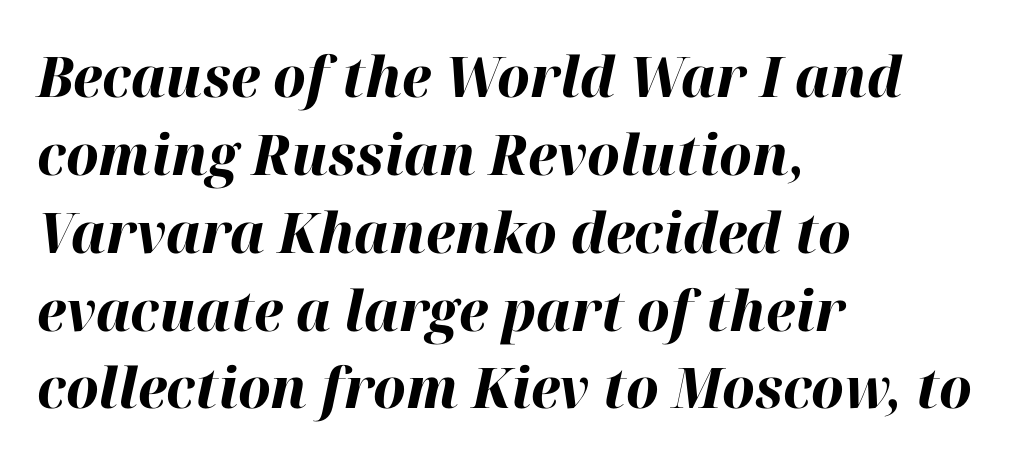
These lines sit exactly where default settings would place them. The area under the type is left untouched. Proportional: the letters do not fall into vertical columns. These lines keep a tight, regular rhythm from letter to letter. Does the copy run flush right? No — it runs flush left. Pretty heavy lettering here — definitely bold.
